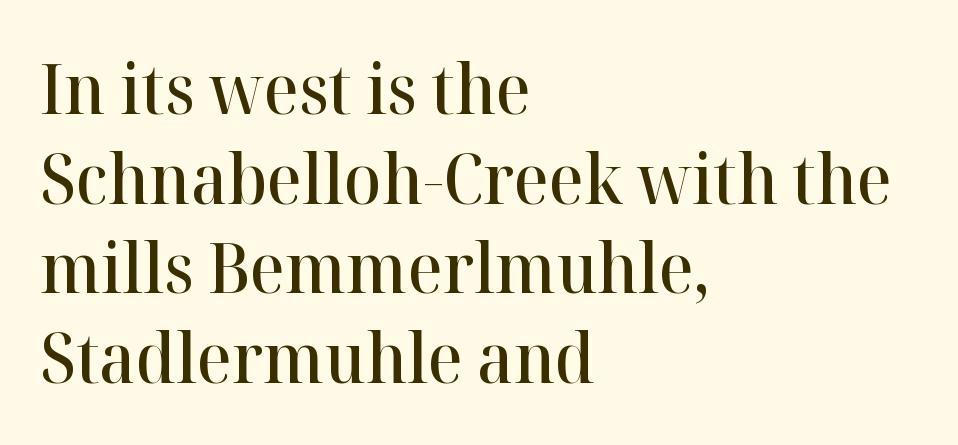
Spacing between characters is what you'd get straight out of the box. Posture: upright roman. Lines of text with bare space underneath. Vertical spacing — default. A typesetter would label this face a serif. This is moderately heavy type, rendered in semibold.
